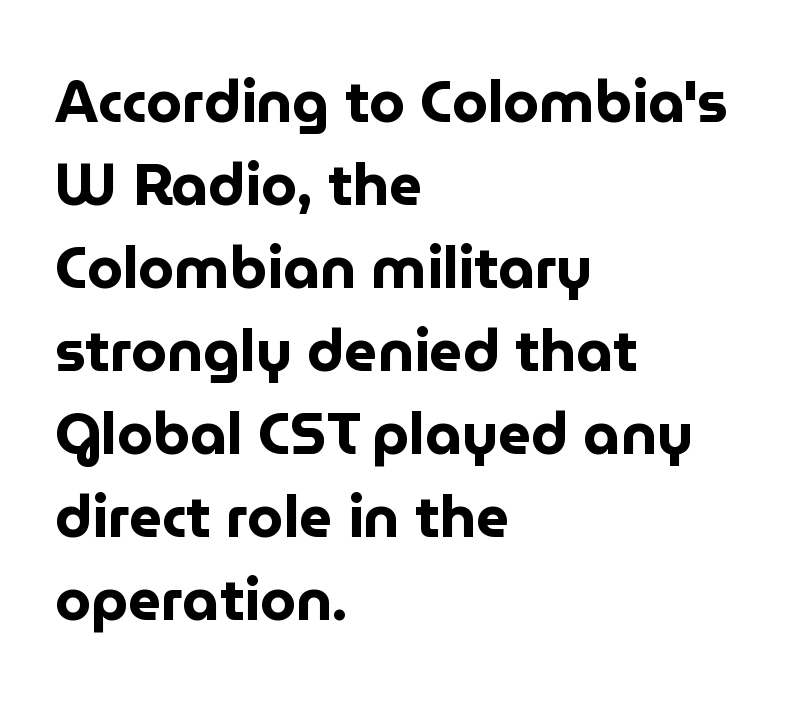
The image shows 58 px bold sans-serif type, upright; set left-aligned, normal line spacing (1.43x), normal letter spacing, not underlined; low stroke contrast and a medium x-height.
